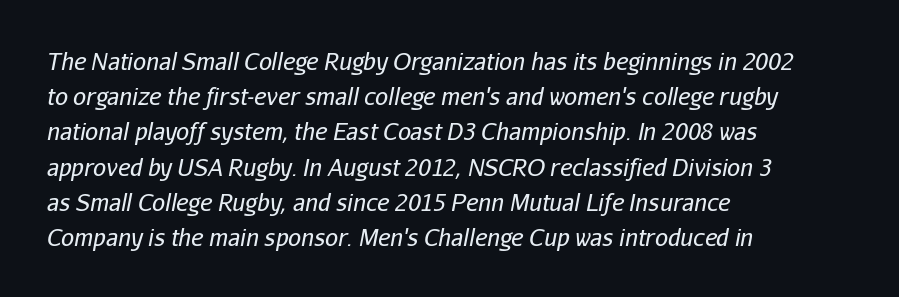
Horizontal bands of white between lines are of average thickness. The text carries the slant typical of an italic or oblique font. Plain, unruled lines of type. Observe the ordinary spacing: letters are neighbours, not strangers.
